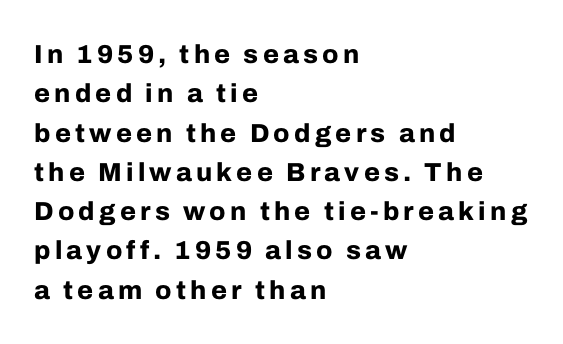
The image shows 26 px bold type, upright; set left-aligned, normal line spacing (1.51x), not underlined.
